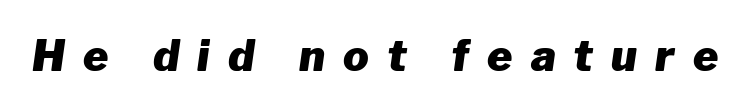
Q: Is the text bold? A: Yes.
Q: Is the text italic (slanted)? A: Yes, it leans right by about 8 degrees.
Q: Is the text underlined? A: No.
Q: Is the spacing between letters normal or unusually wide? A: Unusually wide.
Q: Width (condensed, normal, or wide)? A: Normal.
Q: Stroke contrast? A: Low.
Q: x-height? A: Medium.
Q: Monospaced? A: No.
